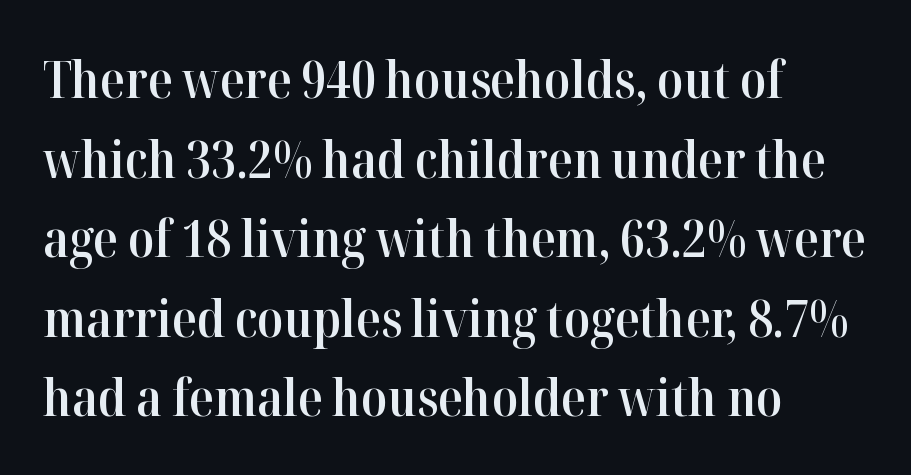
The face used here is rendered with its standard letterfit. Compared with typical paragraphs, the rows here are spaced about the same. Firm but not heavy-handed strokes: this text is semibold. The passage shown is typed in a proportional face where columns would drift. The letters carry serifs — small finishing strokes at the ends of their stems. Every character sits straight up, as roman type does.
